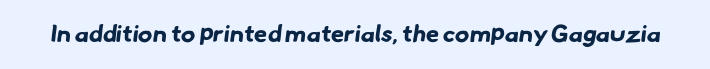
Standard letterfit; no display-style spreading of the glyphs. What weight is shown? A full bold with thick strokes. Has an underline been added? It has not.
